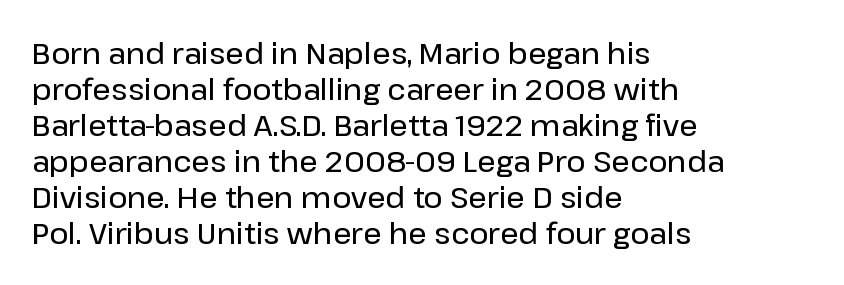
{"serif": "no", "italic": "no", "width": "normal", "stroke_contrast": "low", "x_height": "medium", "monospaced": "no", "underline": "no", "align": "left", "line_spacing_ratio": 1.24, "letter_spacing": "normal", "letter_spacing_em": 0.0, "glyph_px": 29}
